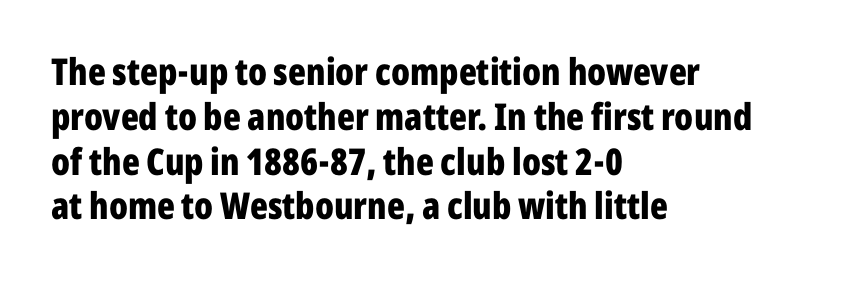
I'd call this a sans setting — the letters go barefoot. No word sits above an underline. These words are printed bold, with thick strokes throughout. Every stem runs plumb, perpendicular to the baseline.
